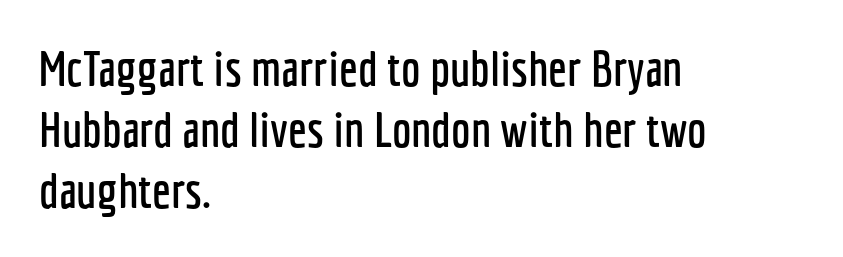
{"serif": "no", "italic": "no", "width": "condensed", "stroke_contrast": "low", "x_height": "medium", "monospaced": "no", "underline": "no", "align": "left", "line_spacing_ratio": 1.24, "letter_spacing": "normal", "letter_spacing_em": 0.0, "glyph_px": 49}
